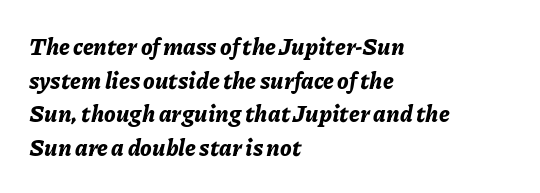
Q: Is the text bold? A: Yes.
Q: Is the text italic (slanted)? A: Yes, it leans right by about 11 degrees.
Q: Is the text underlined? A: No.
Q: How is the paragraph aligned? A: Left-aligned.
Q: Is the spacing between letters normal or unusually wide? A: Normal.
Q: Is the spacing between lines tight, normal or loose? A: Normal.
